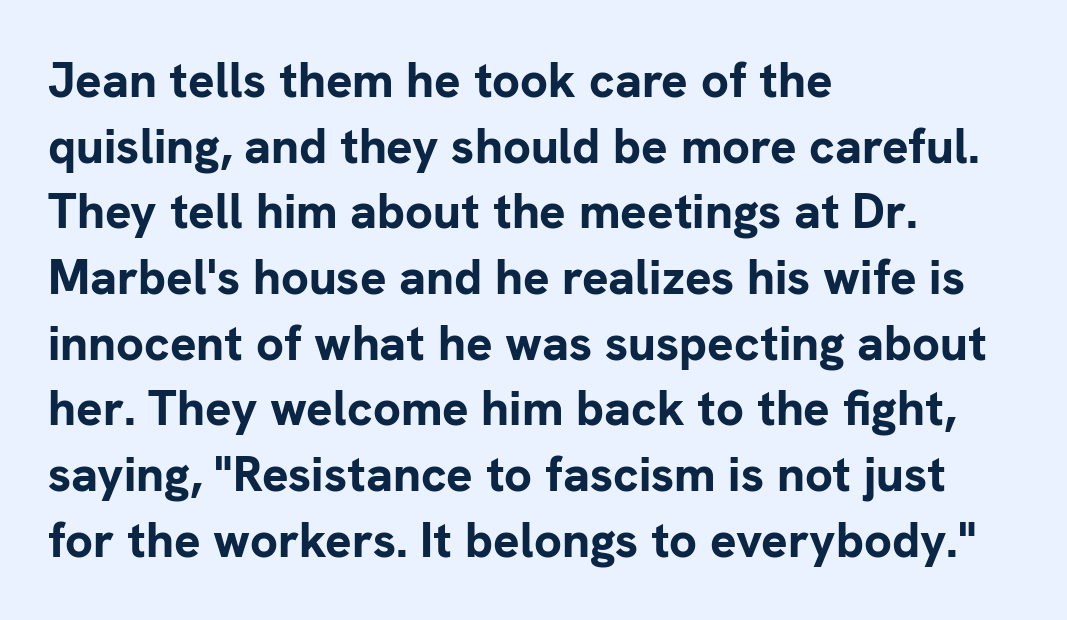
{"serif": "no", "italic": "no", "bold": "yes", "weight": "bold", "width": "normal", "stroke_contrast": "low", "x_height": "medium", "monospaced": "no", "underline": "no", "align": "left", "line_spacing": "normal", "line_spacing_ratio": 1.34, "letter_spacing": "normal", "letter_spacing_em": 0.0, "glyph_px": 49}
